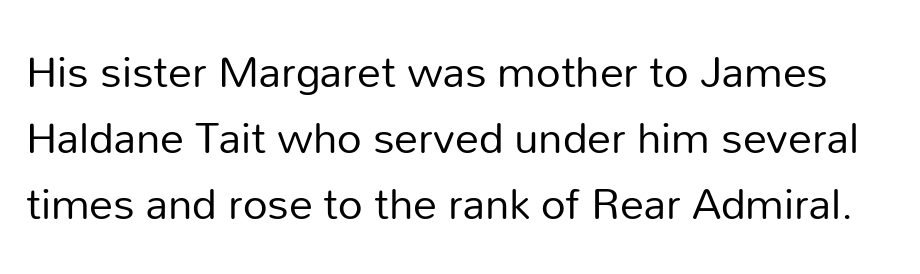
This is the regular roman posture of the typeface. The characters display no serif detailing; their extremities are plain. The tracking reads as untouched default to a designer's eye. The font sits on the lighter half of the weight spectrum, regular included. Underlining? Definitely not there.
